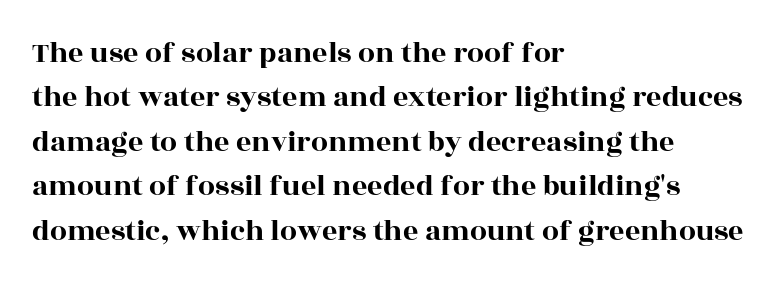
The type sits square on the baseline with zero lean. In terms of letterform style, serifs are clearly present. If you drew a ruler down the left edge, every line would touch it. Here the designer chose a conventional face with non-uniform glyph widths.
